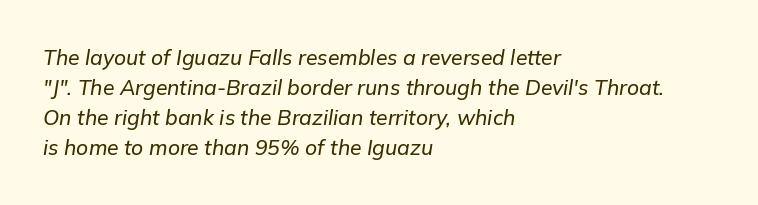
The image shows 21 px text type, italic (leaning right); set left-aligned, normal line spacing (1.43x), normal letter spacing, not underlined.
